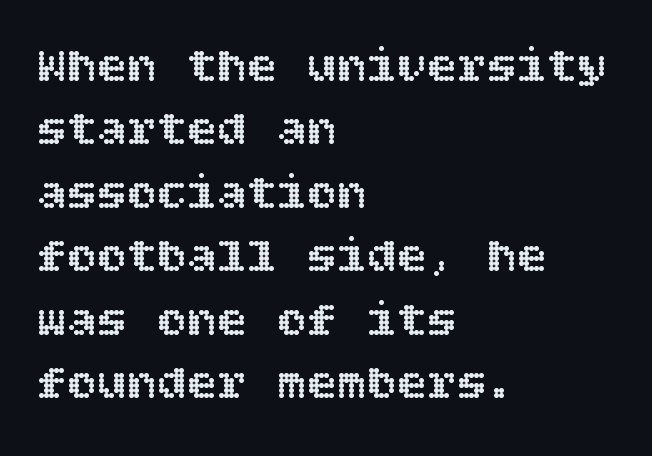
Q: Is the text italic (slanted)? A: No, it is upright.
Q: Is the text underlined? A: No.
Q: How is the paragraph aligned? A: Left-aligned.
Q: Is the spacing between letters normal or unusually wide? A: Normal.
Q: Is the spacing between lines tight, normal or loose? A: Normal.
Q: Width (condensed, normal, or wide)? A: Normal.
Q: x-height? A: Large.
